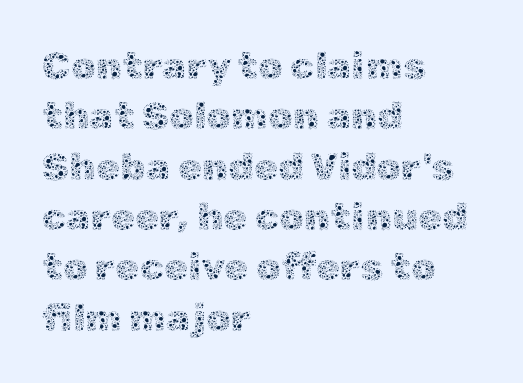
{"italic": "no", "bold": "no", "weight": "thin", "width": "normal", "x_height": "medium", "monospaced": "no", "underline": "no", "align": "left", "line_spacing": "normal", "line_spacing_ratio": 1.29, "letter_spacing": "normal", "letter_spacing_em": 0.0, "glyph_px": 39}
